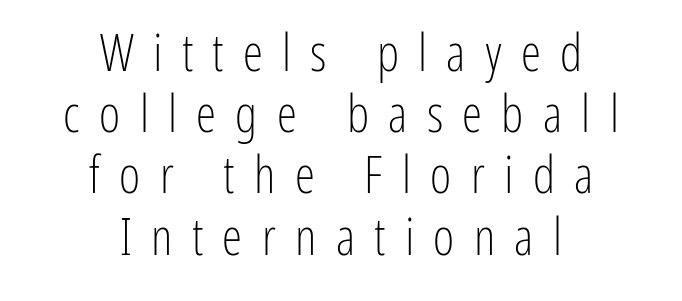
This rendering features lettering with no underline. These lines have a slow, spaced-out rhythm from letter to letter. Weight: regular or lighter. The rendering uses natural spacing where letterforms have individual widths. The paragraph has two soft edges and a firm central axis. If you drew a line through each stem, it would be perfectly vertical.
